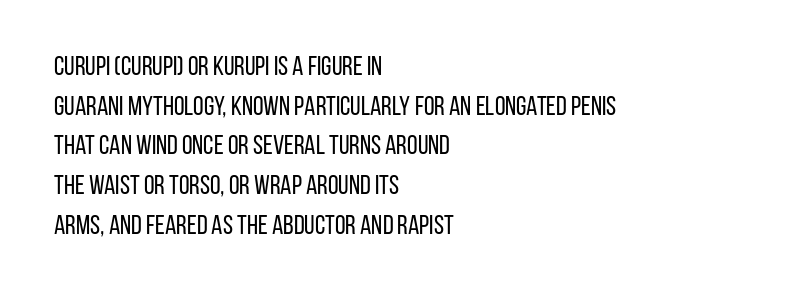
The image shows 27 px text type, upright; set left-aligned, normal line spacing (1.47x), normal letter spacing, not underlined.
